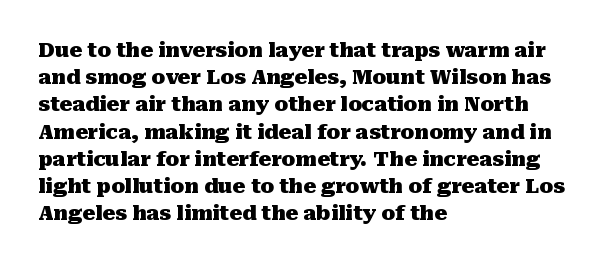
{"italic": "no", "bold": "yes", "underline": "no", "align": "left", "line_spacing": "normal", "line_spacing_ratio": 1.36, "letter_spacing": "normal", "letter_spacing_em": 0.0, "glyph_px": 20}
